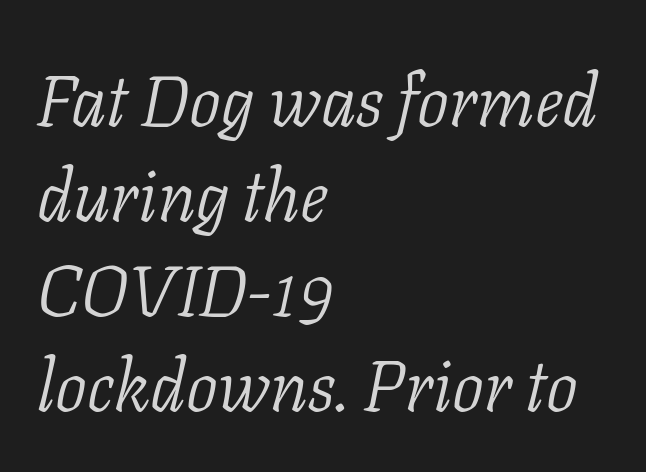
{"serif": "yes", "italic": "yes", "lean": "right", "slant_degrees": 11, "bold": "no", "weight": "light", "width": "normal", "stroke_contrast": "low", "x_height": "medium", "monospaced": "no", "underline": "no", "align": "left", "line_spacing": "normal", "line_spacing_ratio": 1.34, "letter_spacing": "normal", "letter_spacing_em": 0.0, "glyph_px": 71}
